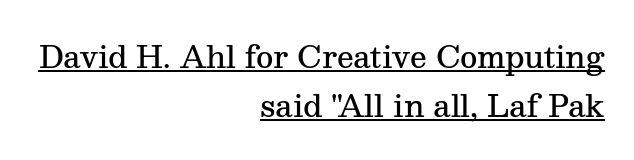
The image shows 30 px semibold serif type, upright; set right-aligned, normal line spacing (1.63x), normal letter spacing, underlined; medium stroke contrast and a medium x-height.
